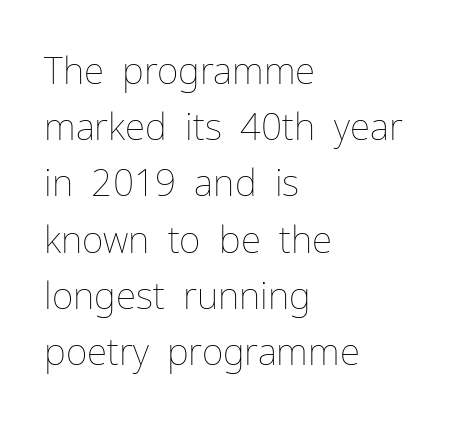
Q: Is the text bold? A: No.
Q: Is the text italic (slanted)? A: No, it is upright.
Q: Is the text underlined? A: No.
Q: How is the paragraph aligned? A: Left-aligned.
Q: Is the spacing between letters normal or unusually wide? A: Normal.
Q: Is the spacing between lines tight, normal or loose? A: Normal.
Q: Width (condensed, normal, or wide)? A: Normal.
Q: Stroke contrast? A: Low.
Q: x-height? A: Medium.
Q: Monospaced? A: No.
